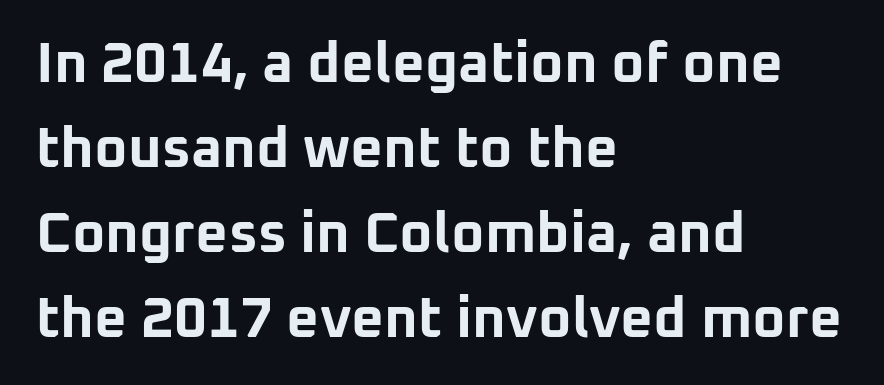
Words appear dense and cohesive because spacing is normal. In terms of weight, the rendering is a true, heavy bold. These lines are rendered in a variable-pitch font. Are there feet on the stems? There aren't — it's a sans. Left-aligned paragraph, ragged on the right.
